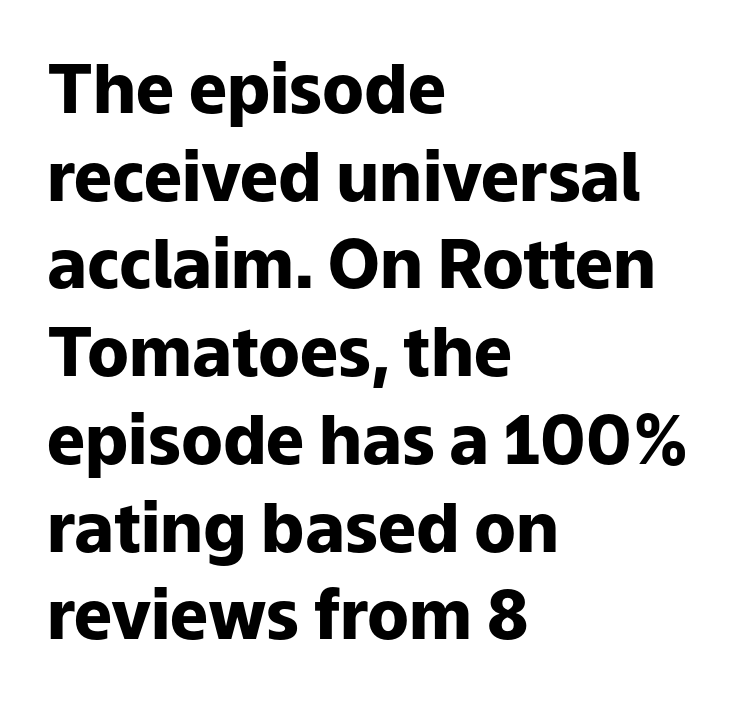
Q: Is the text bold? A: Yes.
Q: Is the text italic (slanted)? A: No, it is upright.
Q: Is the typeface a serif or a sans-serif typeface? A: Sans-serif.
Q: Is the text underlined? A: No.
Q: How is the paragraph aligned? A: Left-aligned.
Q: Is the spacing between letters normal or unusually wide? A: Normal.
Q: Is the spacing between lines tight, normal or loose? A: Normal.
Q: Width (condensed, normal, or wide)? A: Normal.
Q: Stroke contrast? A: Low.
Q: x-height? A: Medium.
Q: Monospaced? A: No.
